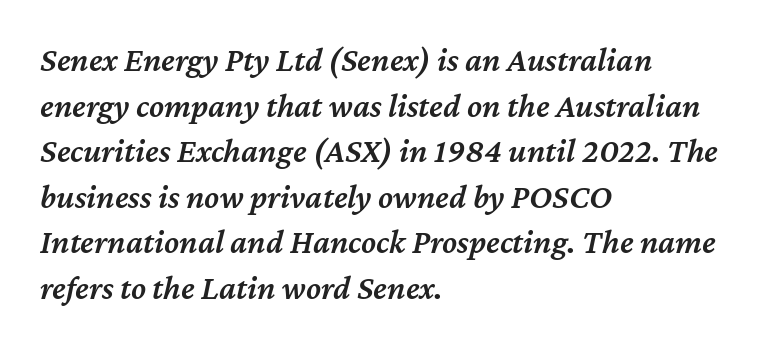
Q: Is the text bold? A: Semi-bold.
Q: Is the text italic (slanted)? A: Yes, it leans right by about 12 degrees.
Q: Is the text underlined? A: No.
Q: How is the paragraph aligned? A: Left-aligned.
Q: Is the spacing between letters normal or unusually wide? A: Normal.
Q: Is the spacing between lines tight, normal or loose? A: Normal.
Q: Width (condensed, normal, or wide)? A: Normal.
Q: Stroke contrast? A: Medium.
Q: x-height? A: Medium.
Q: Monospaced? A: No.
